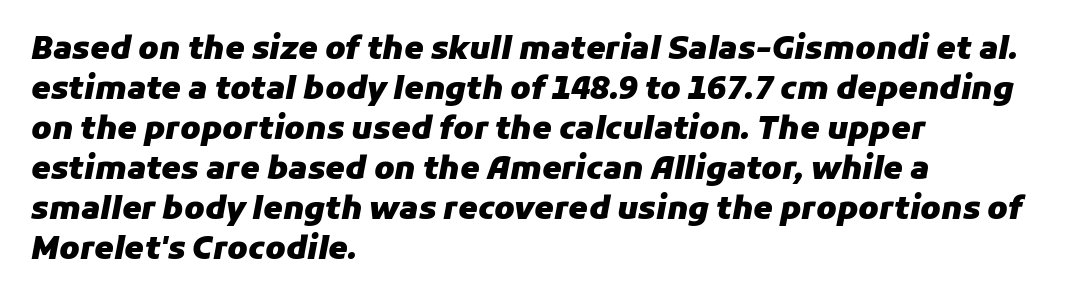
The image shows 31 px heavy type, italic (leaning right); set left-aligned, normal line spacing (1.29x), normal letter spacing, not underlined; low stroke contrast and a medium x-height.
